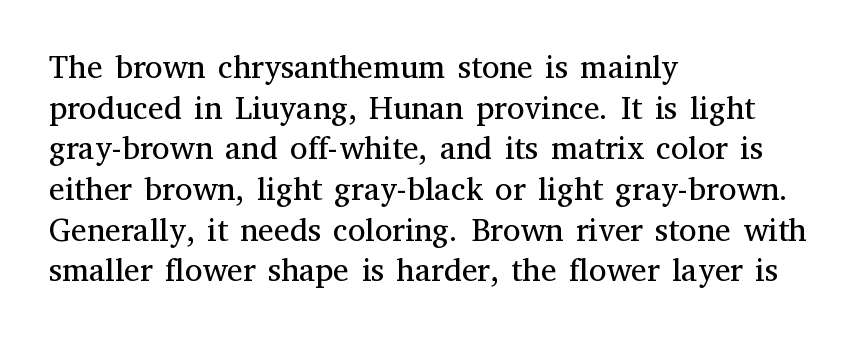
{"serif": "yes", "italic": "no", "bold": "no", "weight": "regular", "width": "normal", "stroke_contrast": "medium", "x_height": "medium", "monospaced": "no", "underline": "no", "align": "left", "line_spacing": "normal", "line_spacing_ratio": 1.27, "letter_spacing": "normal", "letter_spacing_em": 0.0, "glyph_px": 32}
